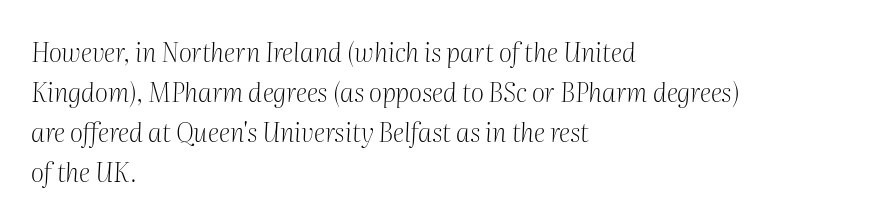
{"italic": "yes", "lean": "right", "slant_degrees": 2, "bold": "no", "underline": "no", "align": "left", "line_spacing": "normal", "line_spacing_ratio": 1.54, "letter_spacing": "normal", "letter_spacing_em": 0.0, "glyph_px": 26}
